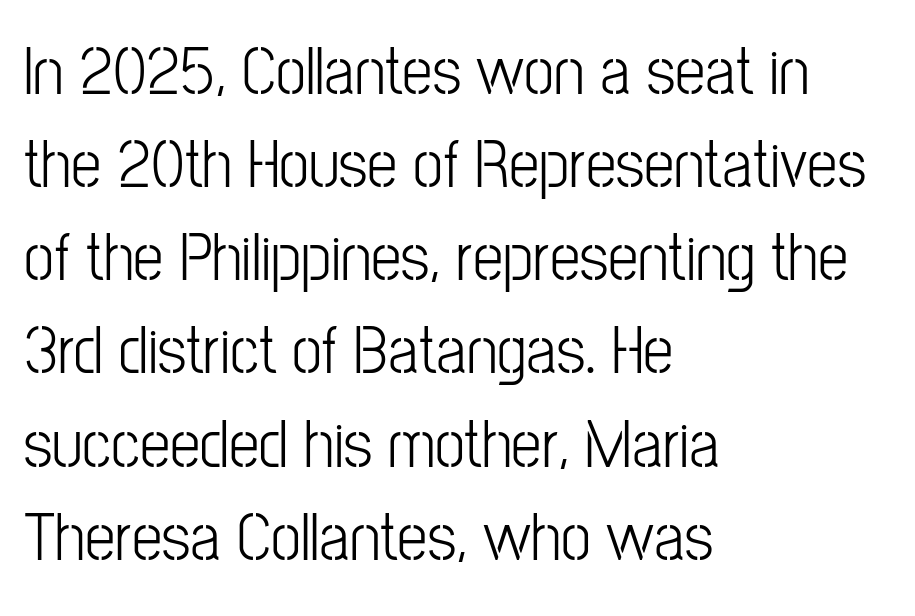
Q: Is the text italic (slanted)? A: No, it is upright.
Q: Is the typeface a serif or a sans-serif typeface? A: Sans-serif.
Q: Is the text underlined? A: No.
Q: How is the paragraph aligned? A: Left-aligned.
Q: Is the spacing between letters normal or unusually wide? A: Normal.
Q: Is the spacing between lines tight, normal or loose? A: Normal.
Q: Width (condensed, normal, or wide)? A: Condensed.
Q: Stroke contrast? A: Low.
Q: x-height? A: Medium.
Q: Monospaced? A: No.
